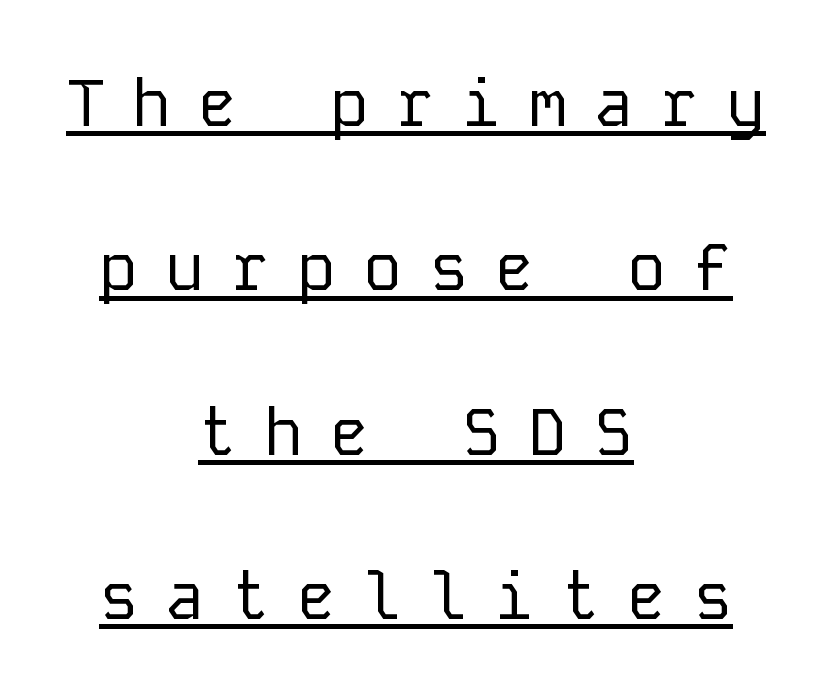
Q: Is the text bold? A: No.
Q: Is the text italic (slanted)? A: No, it is upright.
Q: Is the typeface a serif or a sans-serif typeface? A: Sans-serif.
Q: Is the text underlined? A: Yes.
Q: How is the paragraph aligned? A: Centered.
Q: Is the spacing between letters normal or unusually wide? A: Unusually wide.
Q: Is the spacing between lines tight, normal or loose? A: Loose.
Q: Width (condensed, normal, or wide)? A: Normal.
Q: Stroke contrast? A: Low.
Q: x-height? A: Medium.
Q: Monospaced? A: Yes.
